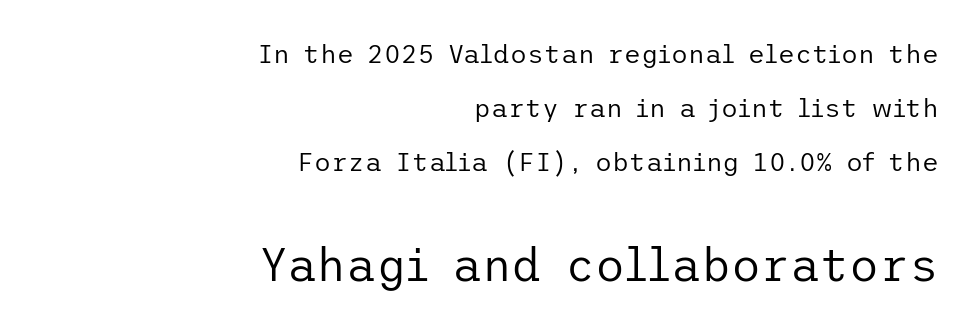
The vertical gap from one line to the next is large. The font is comparable to plain body text, perhaps lighter. The space directly below the letters is spotless. Layout note: lines flush right. In terms of posture, this sample is upright.
